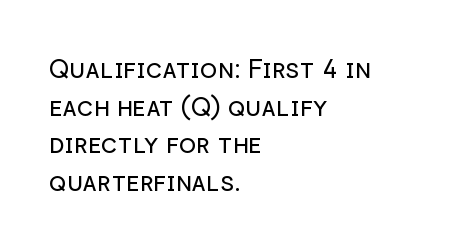
Q: Is the text bold? A: No.
Q: Is the text italic (slanted)? A: No, it is upright.
Q: Is the text underlined? A: No.
Q: How is the paragraph aligned? A: Left-aligned.
Q: Is the spacing between letters normal or unusually wide? A: Normal.
Q: Is the spacing between lines tight, normal or loose? A: Normal.
